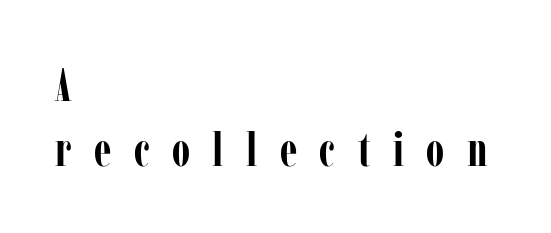
Q: Is the text bold? A: Yes.
Q: Is the text italic (slanted)? A: No, it is upright.
Q: Is the typeface a serif or a sans-serif typeface? A: Serif.
Q: Is the text underlined? A: No.
Q: How is the paragraph aligned? A: Left-aligned.
Q: Is the spacing between letters normal or unusually wide? A: Unusually wide.
Q: Is the spacing between lines tight, normal or loose? A: Normal.
Q: Width (condensed, normal, or wide)? A: Condensed.
Q: Stroke contrast? A: Low.
Q: x-height? A: Medium.
Q: Monospaced? A: No.
